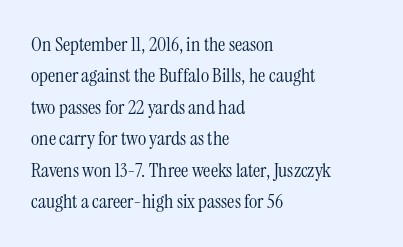
Q: Is the text bold? A: No.
Q: Is the text italic (slanted)? A: No, it is upright.
Q: Is the text underlined? A: No.
Q: How is the paragraph aligned? A: Left-aligned.
Q: Is the spacing between letters normal or unusually wide? A: Normal.
Q: Is the spacing between lines tight, normal or loose? A: Normal.
